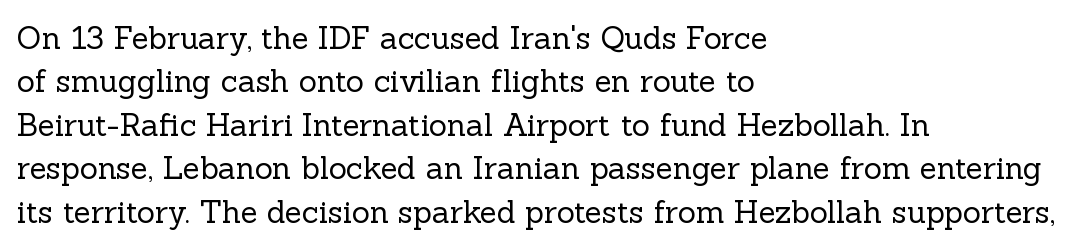
No italicization has been applied; the sample stays upright. Is the letter spacing exaggerated? No — it looks like the ordinary default. Weight: not bold — regular or lighter. Is there much room between lines? A standard amount, neither cramped nor airy.
